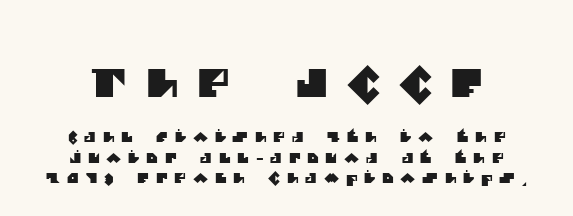
{"serif": "no", "width": "normal", "stroke_contrast": "medium", "x_height": "large", "monospaced": "no", "underline": "no", "align": "center", "line_spacing": "normal", "line_spacing_ratio": 1.48, "letter_spacing": "wide", "letter_spacing_em": 0.49, "larger_block": "first", "size_ratio": 2.79, "glyph_px": 39}
